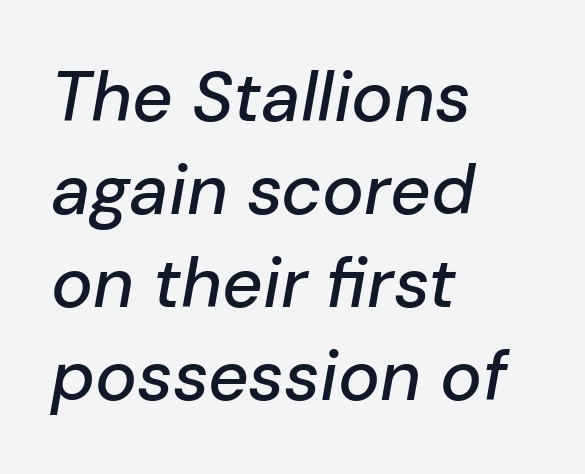
The axis of the letterforms is tilted away from vertical. Quick note: underline off. The rendering uses natural spacing where letterforms have individual widths. Horizontal bands of white between lines are of average thickness. Casual observation: everything's shoved over to the left. Here the glyphs are tracked normally, forming tight word shapes.
